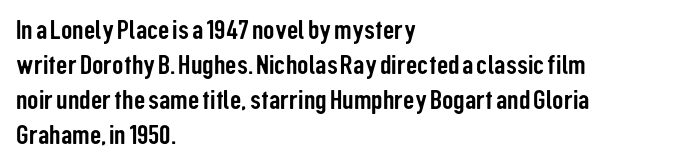
Q: Is the text italic (slanted)? A: No, it is upright.
Q: Is the typeface a serif or a sans-serif typeface? A: Sans-serif.
Q: Is the text underlined? A: No.
Q: How is the paragraph aligned? A: Left-aligned.
Q: Is the spacing between letters normal or unusually wide? A: Normal.
Q: Is the spacing between lines tight, normal or loose? A: Normal.
Q: Width (condensed, normal, or wide)? A: Condensed.
Q: Stroke contrast? A: Low.
Q: x-height? A: Medium.
Q: Monospaced? A: No.
